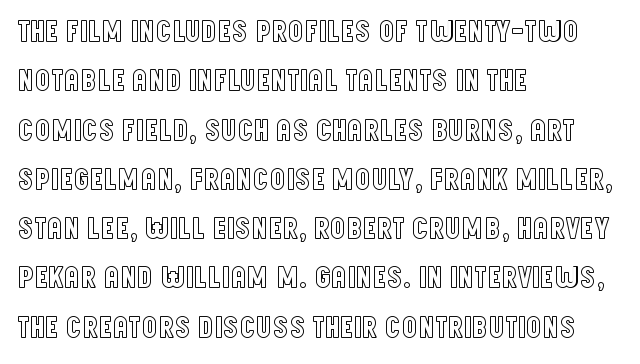
{"italic": "no", "width": "condensed", "x_height": "large", "monospaced": "no", "underline": "no", "align": "left", "line_spacing": "normal", "line_spacing_ratio": 1.59, "letter_spacing": "normal", "letter_spacing_em": 0.0, "glyph_px": 31}
